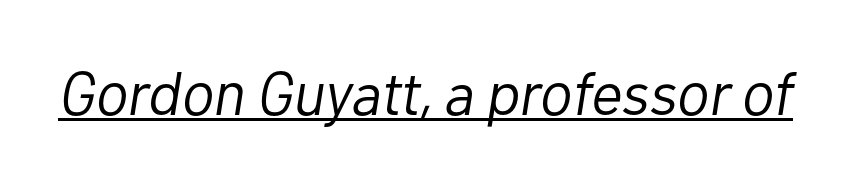
Q: Is the text bold? A: No.
Q: Is the text italic (slanted)? A: Yes, it leans right by about 10 degrees.
Q: Is the text underlined? A: Yes.
Q: Is the spacing between letters normal or unusually wide? A: Normal.
Q: Width (condensed, normal, or wide)? A: Normal.
Q: Stroke contrast? A: Low.
Q: x-height? A: Medium.
Q: Monospaced? A: No.
